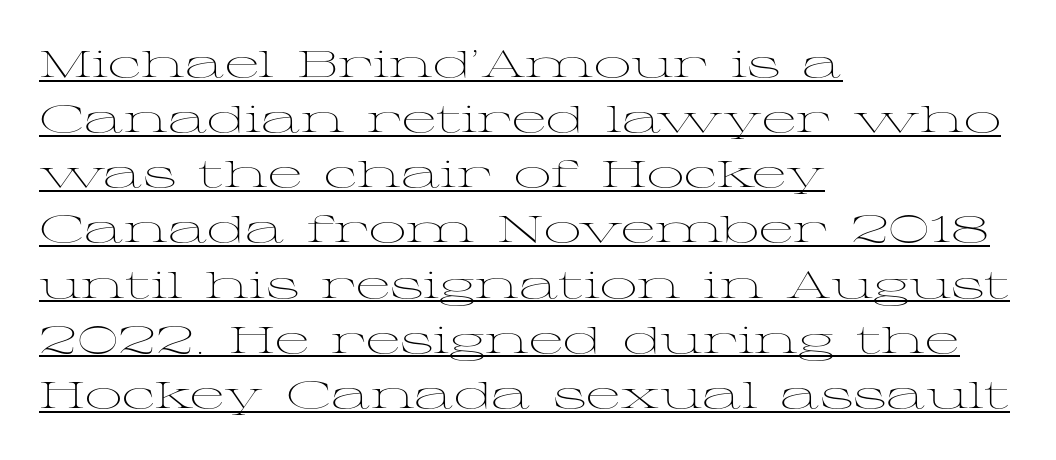
{"serif": "yes", "italic": "no", "bold": "no", "weight": "light", "width": "wide", "stroke_contrast": "medium", "x_height": "medium", "monospaced": "no", "underline": "yes", "align": "left", "line_spacing": "normal", "line_spacing_ratio": 1.49, "letter_spacing": "normal", "letter_spacing_em": 0.0, "glyph_px": 37}
